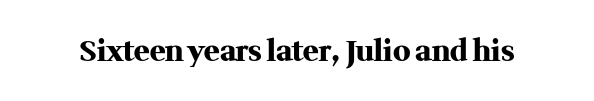
{"serif": "yes", "italic": "no", "bold": "yes", "weight": "heavy", "width": "normal", "stroke_contrast": "medium", "x_height": "medium", "monospaced": "no", "underline": "no", "letter_spacing": "normal", "letter_spacing_em": 0.0, "glyph_px": 29}
